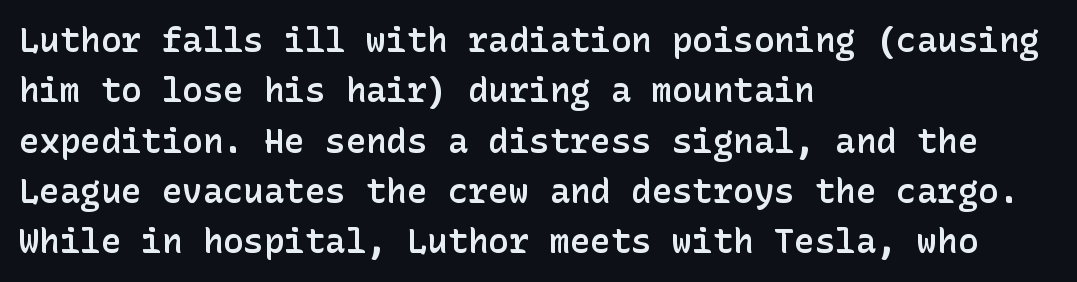
{"serif": "no", "italic": "no", "bold": "semi", "weight": "semibold", "width": "normal", "stroke_contrast": "low", "x_height": "medium", "underline": "no", "align": "left", "line_spacing": "normal", "line_spacing_ratio": 1.48, "letter_spacing": "normal", "letter_spacing_em": 0.0, "glyph_px": 34}
